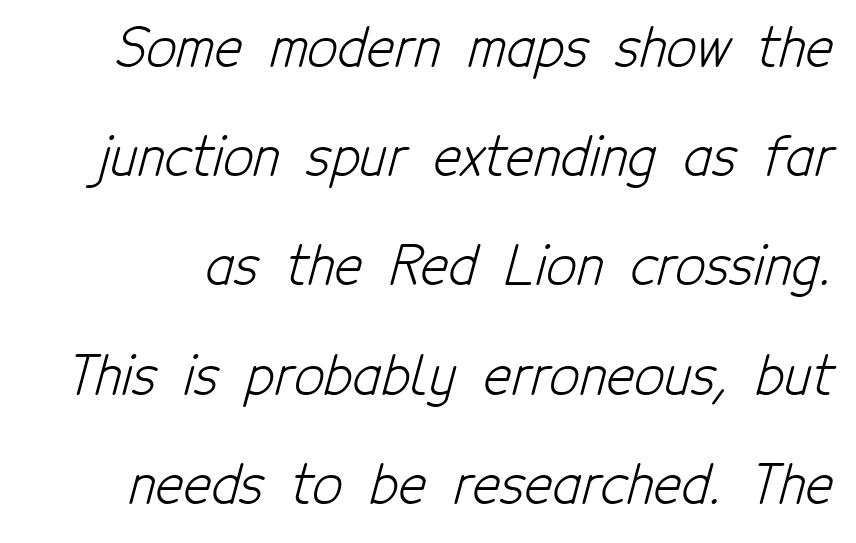
Q: Is the text bold? A: No.
Q: Is the typeface a serif or a sans-serif typeface? A: Sans-serif.
Q: Is the text underlined? A: No.
Q: Is the spacing between letters normal or unusually wide? A: Normal.
Q: Is the spacing between lines tight, normal or loose? A: Loose.
Q: Width (condensed, normal, or wide)? A: Condensed.
Q: Stroke contrast? A: Low.
Q: x-height? A: Medium.
Q: Monospaced? A: No.
